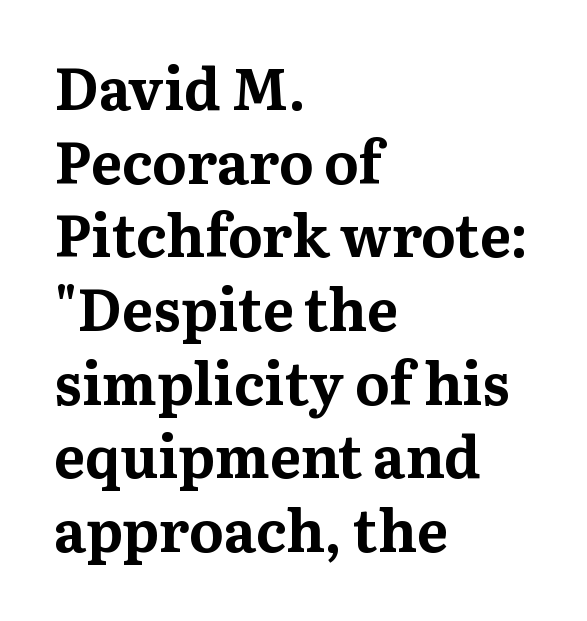
Is the letter spacing exaggerated? No — it looks like the ordinary default. Summary of weight: heavy, a full bold. Summary of vertical rhythm: regular, with standard interline spacing. Regarding serifs, this sample has them. Layout note: lines flush left. Note the varied advance widths — an 'i' is clearly narrower than an 'm'.
